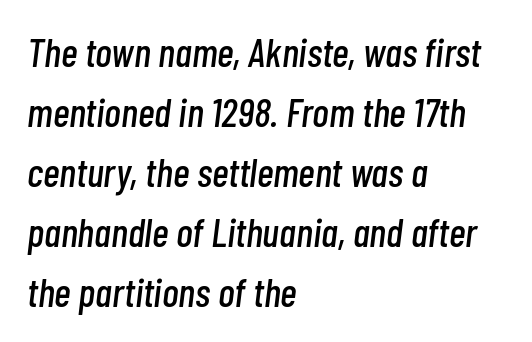
The space directly below the letters is spotless. Notice how the passage keeps a crisp vertical edge on the left only. Think of a printed novel: that variable character pitch is what you see here. In terms of letterspacing, this is plain default setting.
